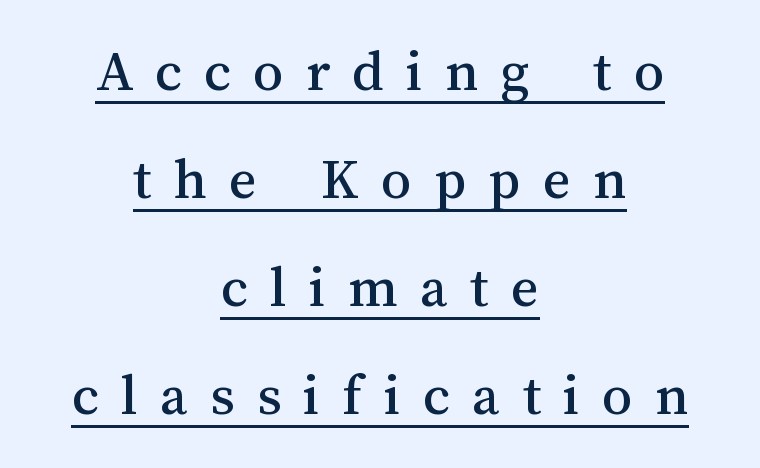
The image shows 60 px text type, upright; set centered, line spacing 1.8x, unusually wide letter spacing (+0.37 em), underlined; medium stroke contrast and a medium x-height.
